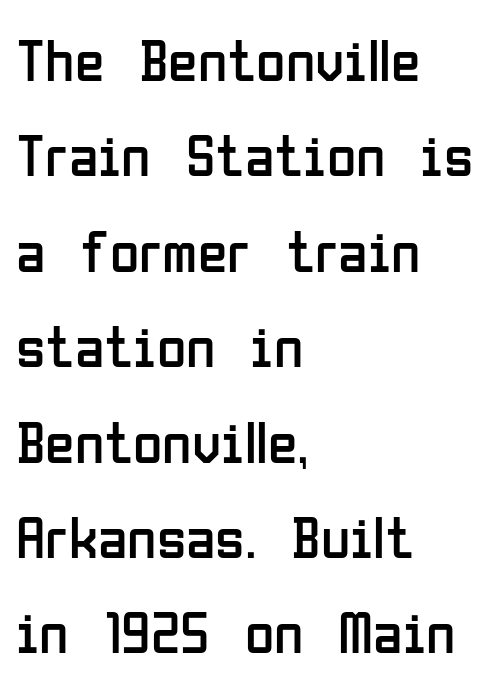
Compared with a typical body face, this is equally light or lighter still. Is this a fixed-width face? No — the glyphs have proportional, varying widths. Normally led — the rows are evenly, conventionally spaced. Nope, no serifs anywhere on these letters.
